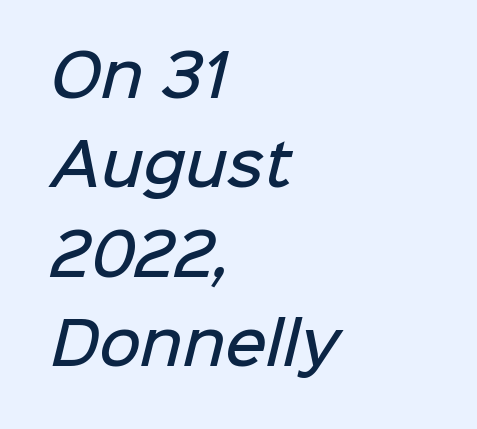
{"serif": "no", "bold": "semi", "weight": "semibold", "width": "normal", "stroke_contrast": "low", "x_height": "medium", "monospaced": "no", "underline": "no", "align": "left", "line_spacing": "normal", "line_spacing_ratio": 1.57, "letter_spacing": "normal", "letter_spacing_em": 0.0, "glyph_px": 57}
